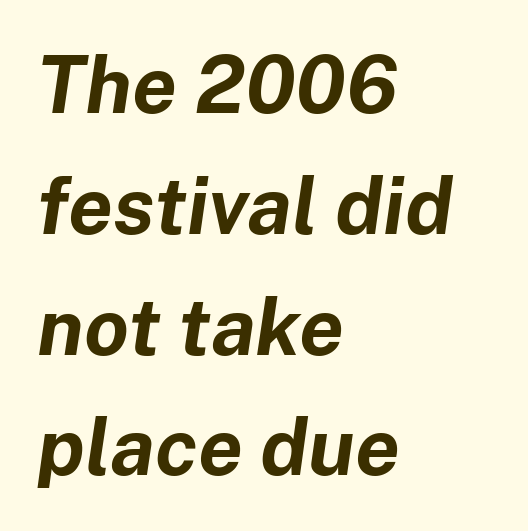
The image shows 80 px bold type, italic (leaning right); set left-aligned, normal line spacing (1.51x), normal letter spacing, not underlined; low stroke contrast and a medium x-height.
